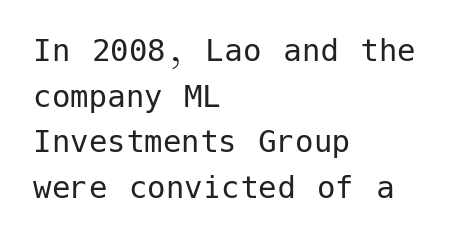
The characters display no serif detailing; their extremities are plain. These lines are set flush left with a ragged right edge. The passage shown is not bold in any degree. Italic: no, the glyphs are upright roman. The passage shown is not underscored anywhere. This rendering leaves character spacing at its baseline value.
